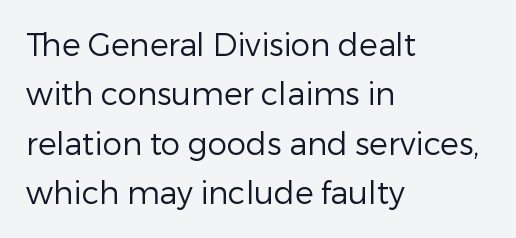
Vertically, the passage feels balanced, rows spaced as you'd expect. The area under the type is left untouched. Weight: in the light-to-regular range. This sample uses a sans-serif face. The passage shown is typed in a proportional face where columns would drift.
